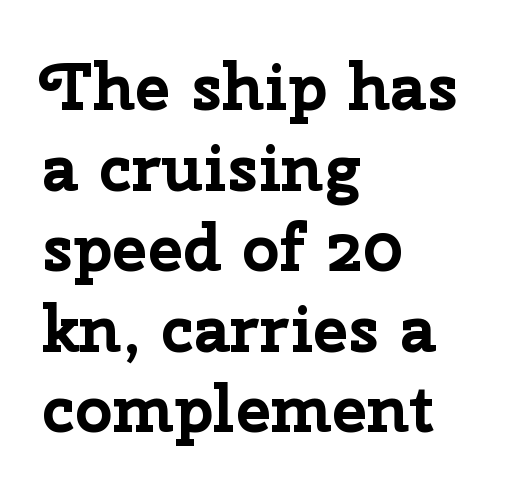
The image shows 66 px bold sans-serif type, upright; set left-aligned, line spacing 1.22x, normal letter spacing, not underlined; low stroke contrast and a medium x-height.
